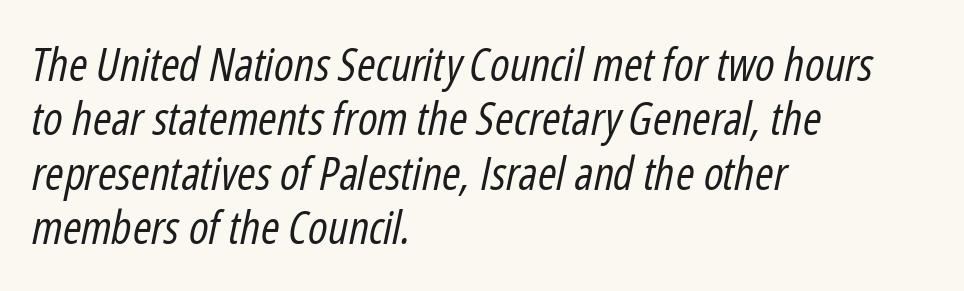
No letter is thick-stroked: the sample isn't bold. Bare-footed words on every line. Each letter keeps its own natural width here, so spacing adapts to shape. The face used here has a pronounced slope to its letters. The paragraph has a hard left edge and a soft right edge. Tracking here is standard; glyphs follow each other at the usual distance.
